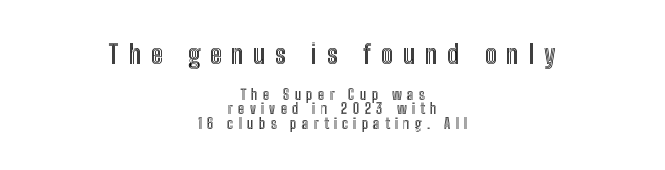
{"italic": "no", "underline": "no", "align": "center", "line_spacing": "tight", "line_spacing_ratio": 1.04, "letter_spacing": "wide", "letter_spacing_em": 0.38, "larger_block": "first", "size_ratio": 1.86, "glyph_px": 26}
